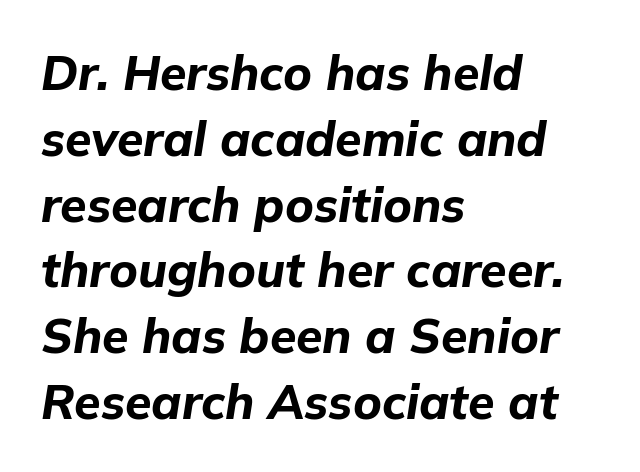
{"italic": "yes", "lean": "right", "slant_degrees": 9, "bold": "yes", "weight": "bold", "width": "normal", "stroke_contrast": "low", "x_height": "medium", "monospaced": "no", "underline": "no", "align": "left", "line_spacing": "normal", "line_spacing_ratio": 1.37, "letter_spacing": "normal", "letter_spacing_em": 0.0, "glyph_px": 48}
